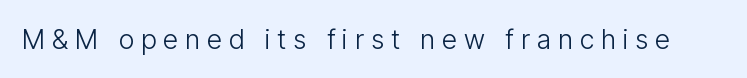
The weight would be labelled regular, book, light, or lighter still. No italicization has been applied; the sample stays upright. A bare baseline throughout the passage. Substantial extra tracking has been applied to these lines.
